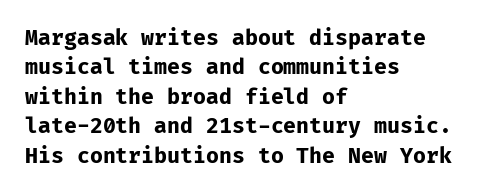
The image shows 21 px bold type, upright; set left-aligned, normal line spacing (1.4x), normal letter spacing, not underlined.
